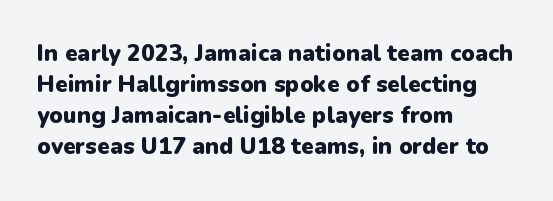
Q: Is the text bold? A: Yes.
Q: Is the text italic (slanted)? A: No, it is upright.
Q: Is the text underlined? A: No.
Q: How is the paragraph aligned? A: Left-aligned.
Q: Is the spacing between letters normal or unusually wide? A: Normal.
Q: Is the spacing between lines tight, normal or loose? A: Normal.
